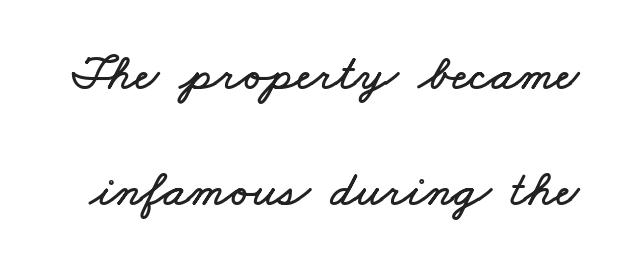
Q: Is the text underlined? A: No.
Q: Is the spacing between letters normal or unusually wide? A: Normal.
Q: Is the spacing between lines tight, normal or loose? A: Loose.
Q: Width (condensed, normal, or wide)? A: Wide.
Q: Stroke contrast? A: Low.
Q: x-height? A: Small.
Q: Monospaced? A: No.
